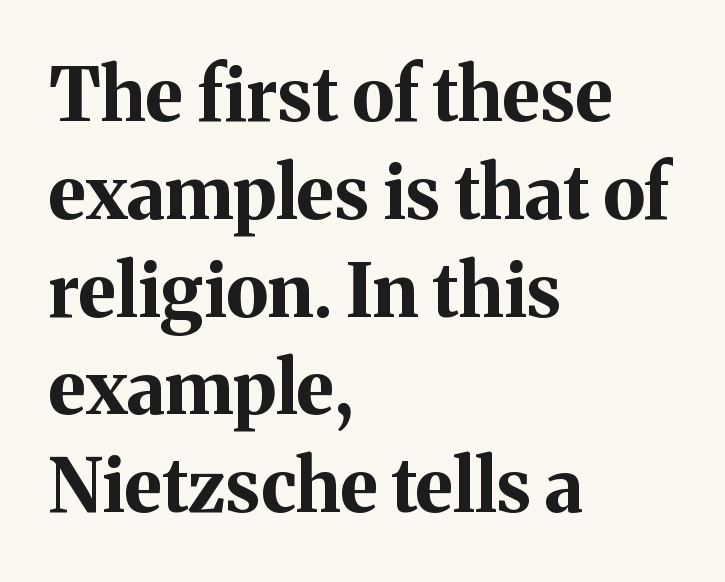
Type style note: has serifs. This sample keeps an unexceptional amount of space between lines. Typographic density is high because the face is bold. The lettering holds an erect, upright posture throughout. The space beneath each line is pristine and unruled.
